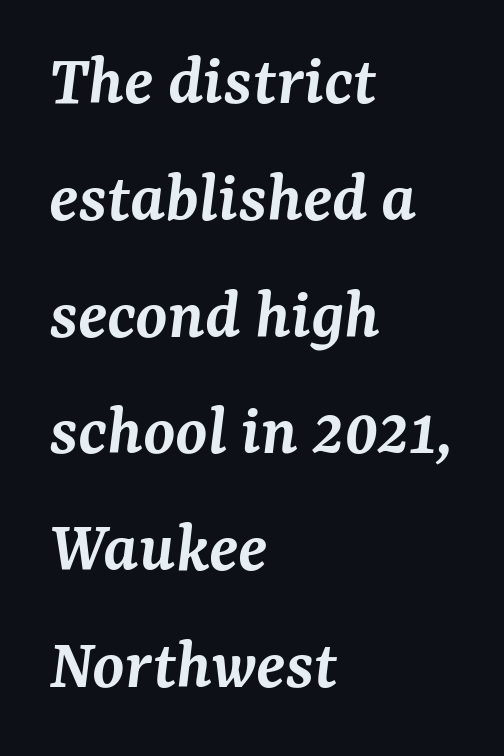
The image shows 73 px semibold serif type, italic (leaning right); set left-aligned, normal line spacing (1.6x), normal letter spacing, not underlined; medium stroke contrast and a medium x-height.
